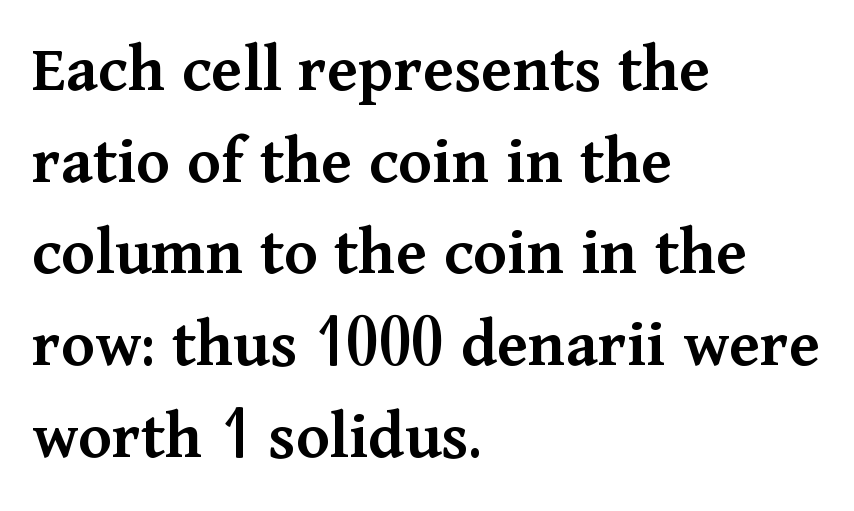
The image shows 70 px semibold serif type, upright; set left-aligned, normal line spacing (1.31x), normal letter spacing, not underlined; medium stroke contrast and a medium x-height.
